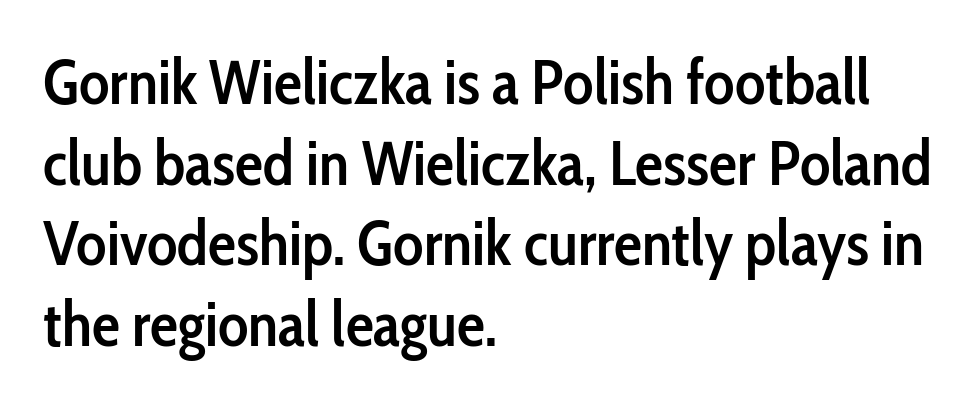
Q: Is the text bold? A: Semi-bold.
Q: Is the text italic (slanted)? A: No, it is upright.
Q: Is the typeface a serif or a sans-serif typeface? A: Sans-serif.
Q: Is the text underlined? A: No.
Q: How is the paragraph aligned? A: Left-aligned.
Q: Is the spacing between letters normal or unusually wide? A: Normal.
Q: Is the spacing between lines tight, normal or loose? A: Normal.
Q: Width (condensed, normal, or wide)? A: Condensed.
Q: Stroke contrast? A: Low.
Q: x-height? A: Medium.
Q: Monospaced? A: No.
